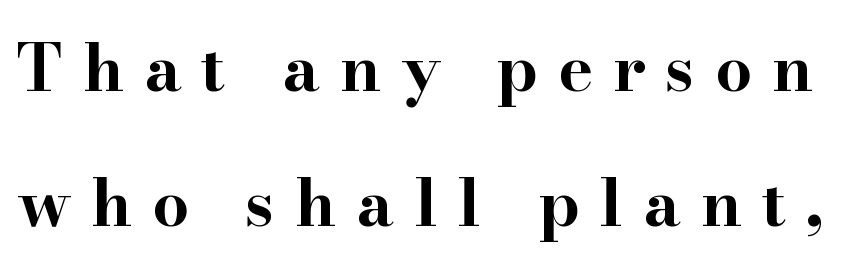
Caption: expanded tracking, letters set apart. Pretty heavy lettering here — definitely bold. Yep, those are serifs on the letters. Has an underline been added? It has not. A typesetter would call this proportional, since set widths differ per character.
